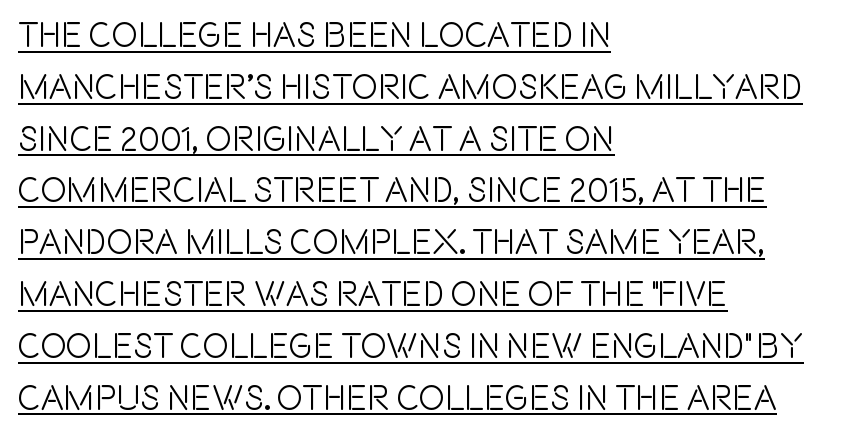
{"serif": "no", "italic": "no", "width": "condensed", "x_height": "large", "monospaced": "no", "underline": "yes", "align": "left", "line_spacing": "normal", "line_spacing_ratio": 1.48, "letter_spacing": "normal", "letter_spacing_em": 0.0, "glyph_px": 35}
